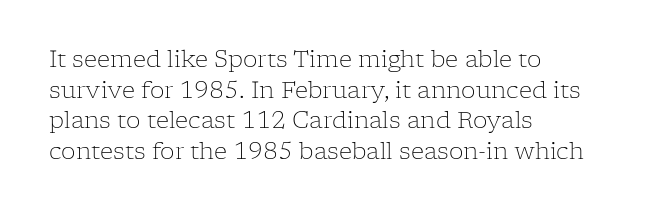
Q: Is the text bold? A: No.
Q: Is the text italic (slanted)? A: No, it is upright.
Q: Is the text underlined? A: No.
Q: How is the paragraph aligned? A: Left-aligned.
Q: Is the spacing between letters normal or unusually wide? A: Normal.
Q: Is the spacing between lines tight, normal or loose? A: Normal.
